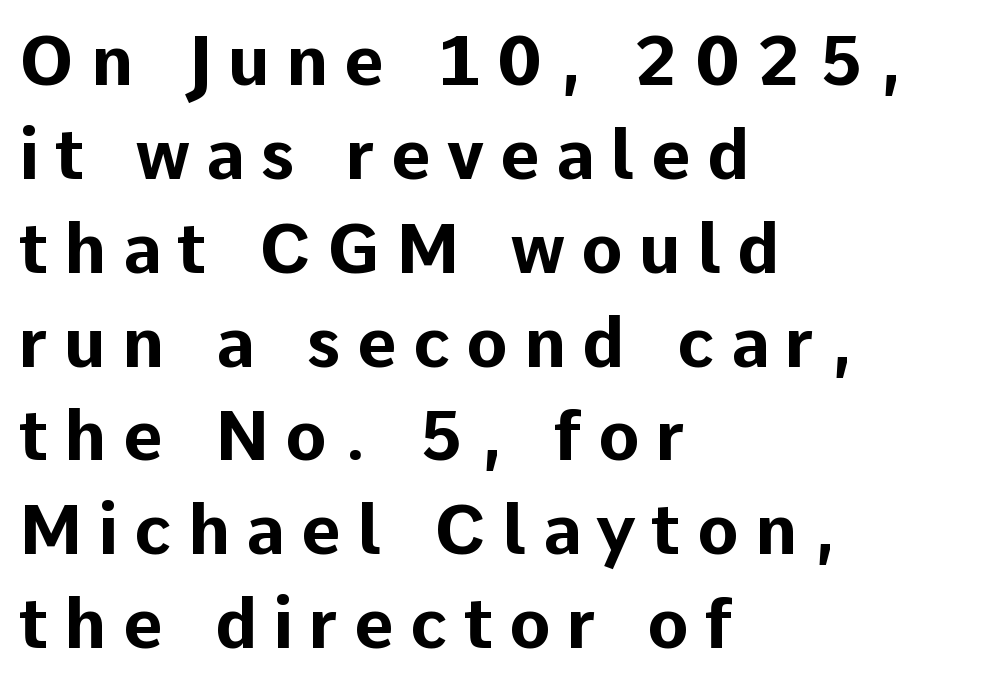
Q: Is the text bold? A: Yes.
Q: Is the text italic (slanted)? A: No, it is upright.
Q: Is the typeface a serif or a sans-serif typeface? A: Sans-serif.
Q: Is the text underlined? A: No.
Q: How is the paragraph aligned? A: Left-aligned.
Q: Is the spacing between letters normal or unusually wide? A: Unusually wide.
Q: Is the spacing between lines tight, normal or loose? A: Normal.
Q: Width (condensed, normal, or wide)? A: Normal.
Q: Stroke contrast? A: Low.
Q: x-height? A: Medium.
Q: Monospaced? A: No.
